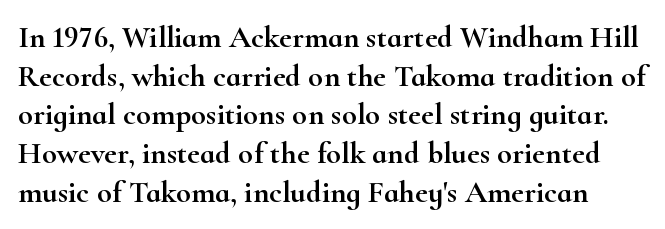
The image shows 31 px wide serif type, upright; set normal line spacing (1.25x), normal letter spacing, not underlined; high stroke contrast and a small x-height.
